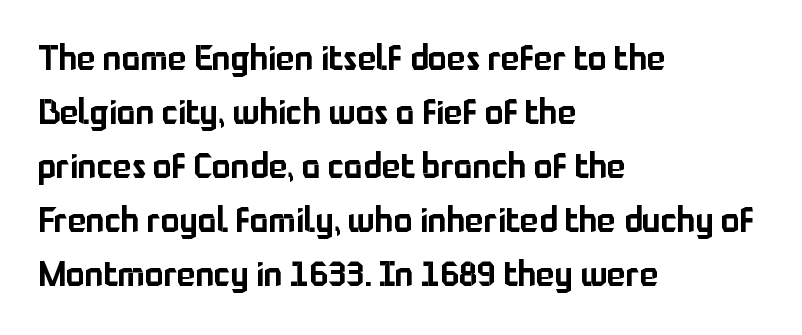
Compared with typical paragraphs, the rows here are spaced about the same. Beneath every word, the page is bare. I'd call this a sans setting — the letters go barefoot. In terms of posture, this sample is upright. Varying glyph widths throughout — classic text-font behaviour.
